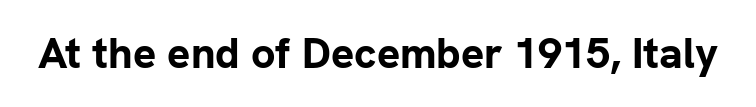
The image shows 43 px bold sans-serif type, upright; set normal letter spacing, not underlined; low stroke contrast and a medium x-height.
